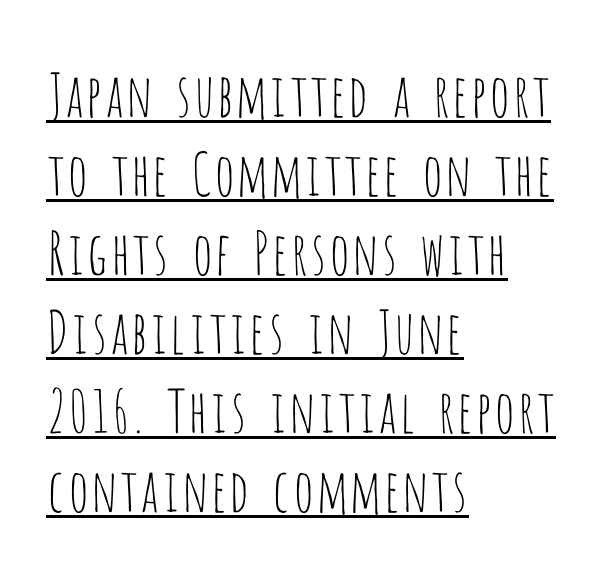
Looks like regular typesetting: each glyph gets only the width it needs. This sample carries an underscore along the baseline area. Caption: multi-line text, flush left, ragged right. Evenly set lines give the paragraph a standard silhouette. The characters display no serif detailing; their extremities are plain.
